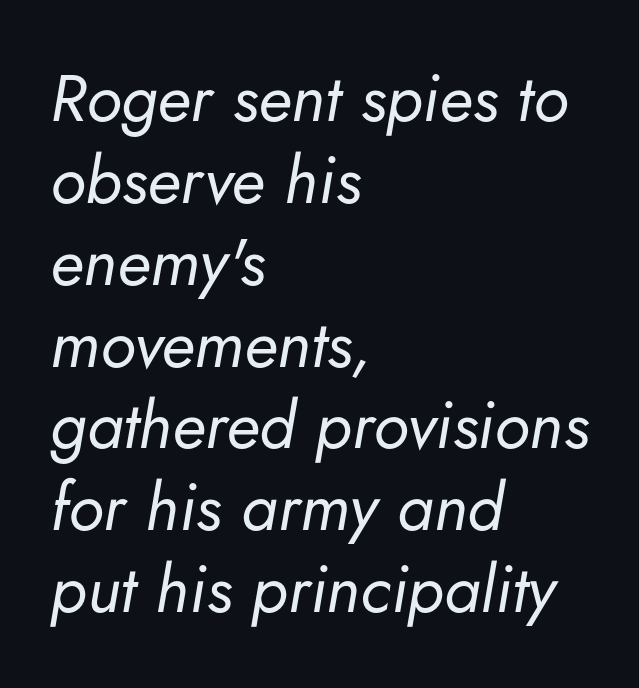
{"italic": "yes", "lean": "right", "slant_degrees": 5, "bold": "no", "weight": "regular", "width": "normal", "stroke_contrast": "low", "x_height": "small", "monospaced": "no", "underline": "no", "align": "left", "line_spacing_ratio": 1.24, "letter_spacing": "normal", "letter_spacing_em": 0.0, "glyph_px": 66}
